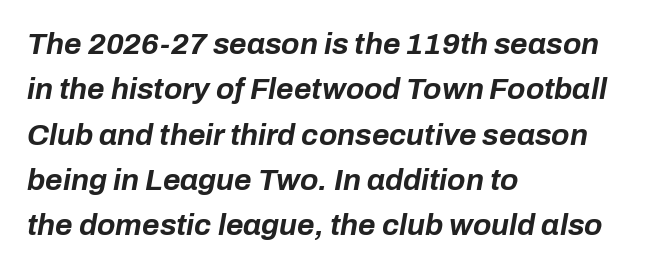
The image shows 30 px bold type, italic (leaning right); set left-aligned, normal line spacing (1.51x), normal letter spacing, not underlined; low stroke contrast and a medium x-height.
